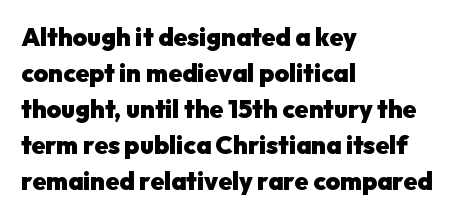
The image shows 25 px bold type, upright; set left-aligned, normal line spacing (1.44x), normal letter spacing, not underlined.
